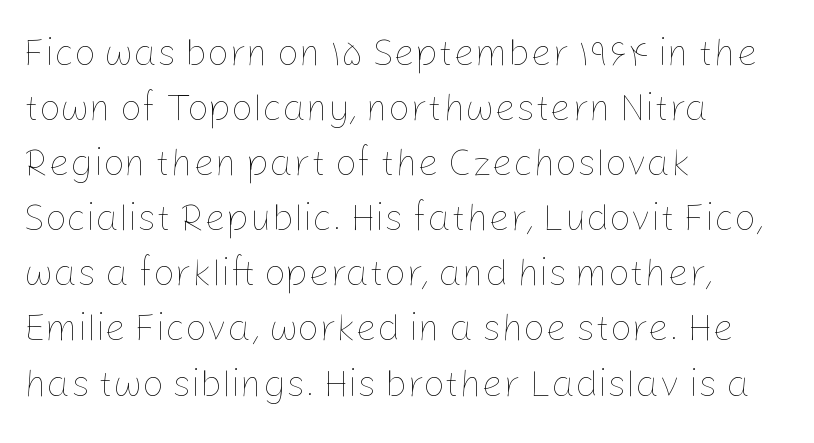
Q: Is the text bold? A: No.
Q: Is the text italic (slanted)? A: No, it is upright.
Q: Is the text underlined? A: No.
Q: How is the paragraph aligned? A: Left-aligned.
Q: Is the spacing between letters normal or unusually wide? A: Normal.
Q: Is the spacing between lines tight, normal or loose? A: Normal.
Q: Width (condensed, normal, or wide)? A: Normal.
Q: Stroke contrast? A: Low.
Q: x-height? A: Medium.
Q: Monospaced? A: No.
